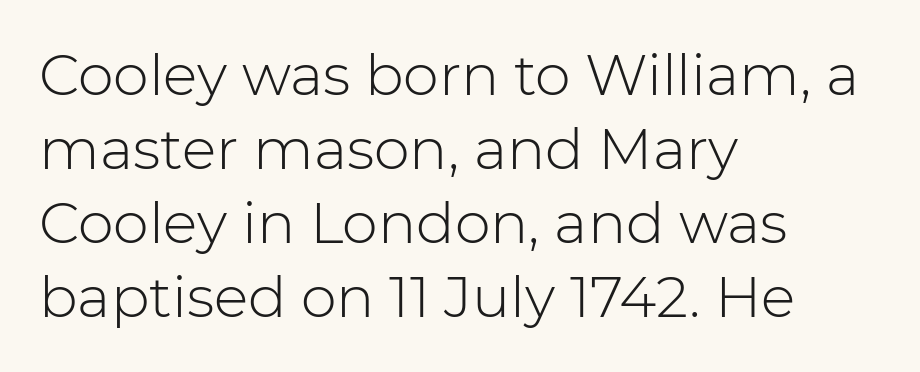
The image shows 57 px light sans-serif type, upright; set left-aligned, normal line spacing (1.3x), normal letter spacing, not underlined; low stroke contrast and a medium x-height.
